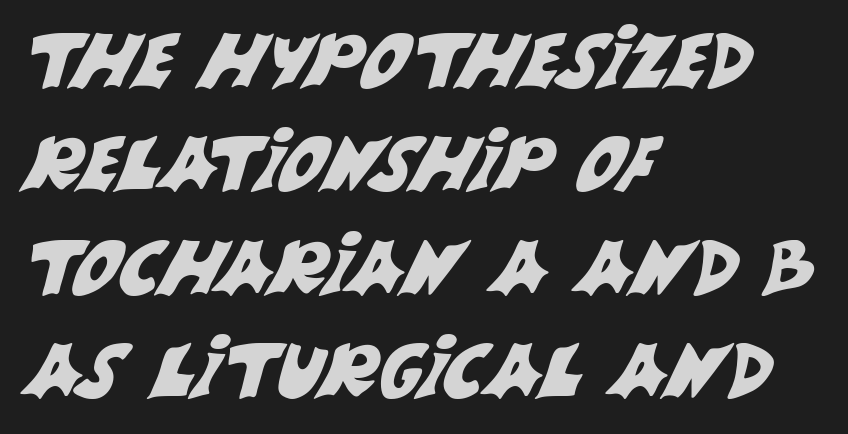
A typesetter would call this proportional, since set widths differ per character. The string is rendered with underlining switched off. The characters display no serif detailing; their extremities are plain. The paragraph shown leans on its left margin.
